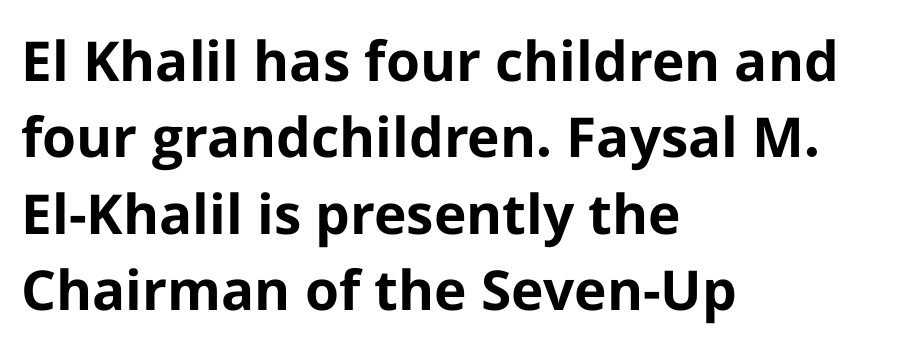
{"serif": "no", "italic": "no", "bold": "yes", "weight": "bold", "width": "normal", "stroke_contrast": "low", "x_height": "medium", "monospaced": "no", "underline": "no", "align": "left", "line_spacing": "normal", "line_spacing_ratio": 1.39, "letter_spacing": "normal", "letter_spacing_em": 0.0, "glyph_px": 55}
